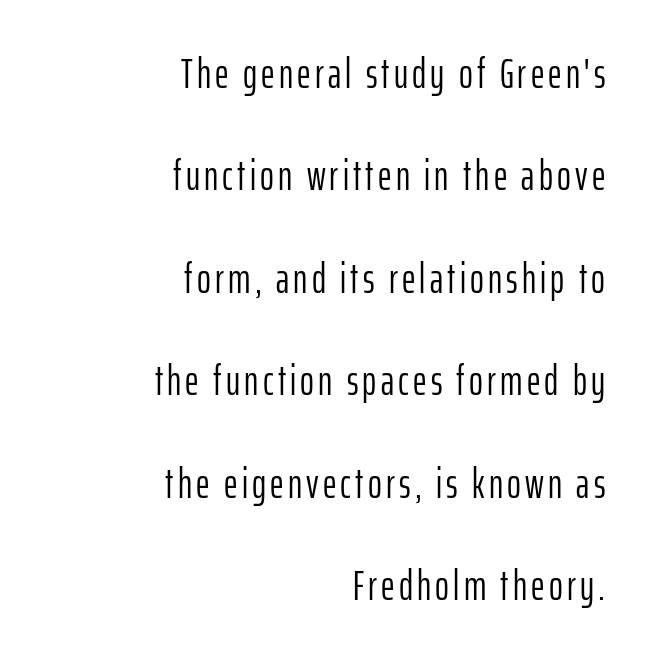
The image shows 42 px light, condensed sans-serif type, upright; set right-aligned, loose line spacing (2.44x), not underlined; low stroke contrast and a medium x-height.
